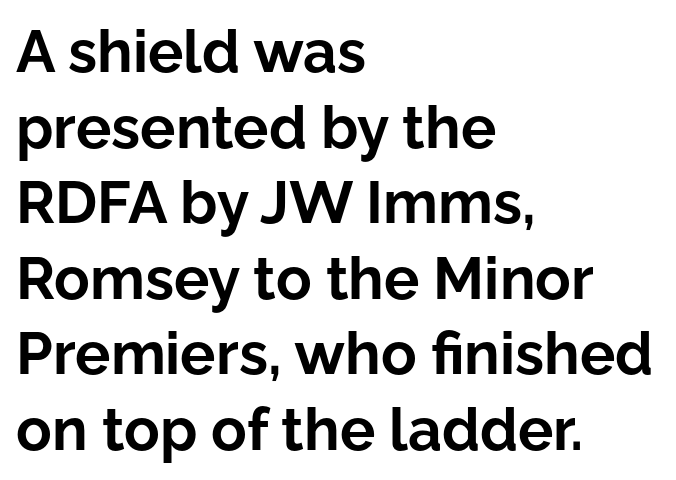
The image shows 59 px bold sans-serif type, upright; set left-aligned, normal line spacing (1.28x), normal letter spacing, not underlined; low stroke contrast and a medium x-height.
